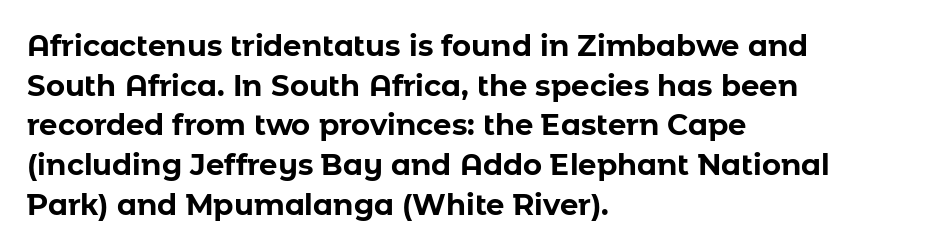
Q: Is the text bold? A: Yes.
Q: Is the text italic (slanted)? A: No, it is upright.
Q: Is the typeface a serif or a sans-serif typeface? A: Sans-serif.
Q: Is the text underlined? A: No.
Q: How is the paragraph aligned? A: Left-aligned.
Q: Is the spacing between letters normal or unusually wide? A: Normal.
Q: Is the spacing between lines tight, normal or loose? A: Normal.
Q: Width (condensed, normal, or wide)? A: Normal.
Q: Stroke contrast? A: Low.
Q: x-height? A: Medium.
Q: Monospaced? A: No.
